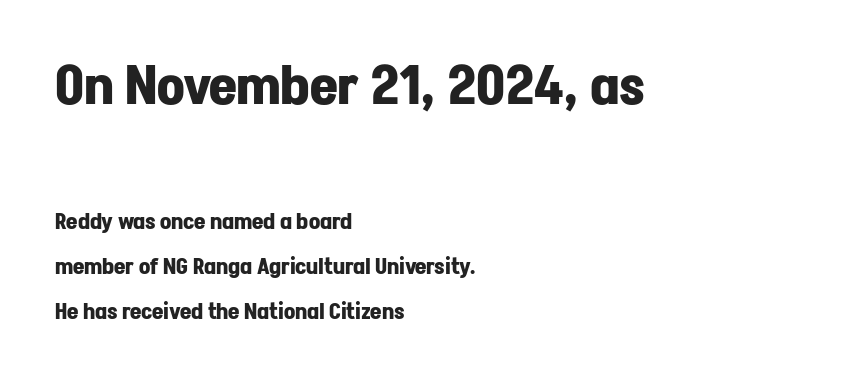
The image shows 54 px bold sans-serif type, upright; set left-aligned, loose line spacing (2.05x), normal letter spacing, not underlined; the first (top) block is 2.45x larger; low stroke contrast and a medium x-height.
